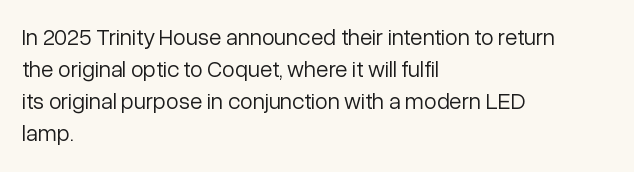
Q: Is the text bold? A: No.
Q: Is the text italic (slanted)? A: No, it is upright.
Q: Is the text underlined? A: No.
Q: How is the paragraph aligned? A: Left-aligned.
Q: Is the spacing between letters normal or unusually wide? A: Normal.
Q: Is the spacing between lines tight, normal or loose? A: Normal.
